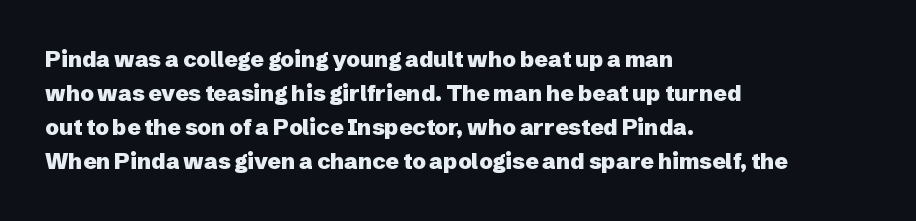
Q: Is the text bold? A: Yes.
Q: Is the text italic (slanted)? A: No, it is upright.
Q: Is the text underlined? A: No.
Q: How is the paragraph aligned? A: Left-aligned.
Q: Is the spacing between letters normal or unusually wide? A: Normal.
Q: Is the spacing between lines tight, normal or loose? A: Normal.
